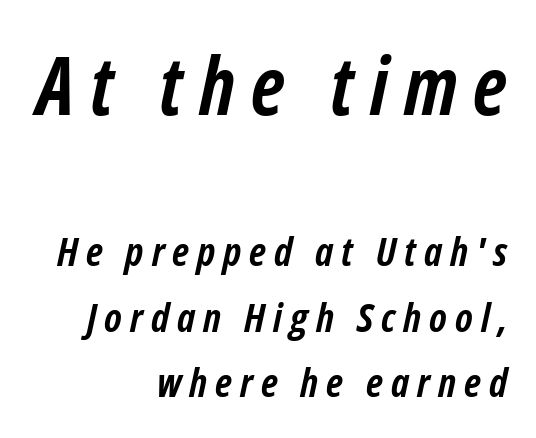
The image shows 80 px semibold, condensed type, italic (leaning right); set right-aligned, normal line spacing (1.63x), unusually wide letter spacing (+0.2 em), not underlined; the first (top) block is 2.0x larger; low stroke contrast and a medium x-height.
